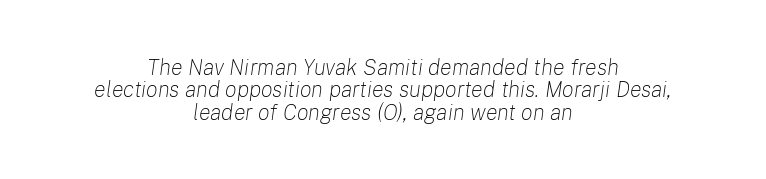
The image shows 22 px text type, italic (leaning right); set centered, tight line spacing (1.02x), normal letter spacing, not underlined.
